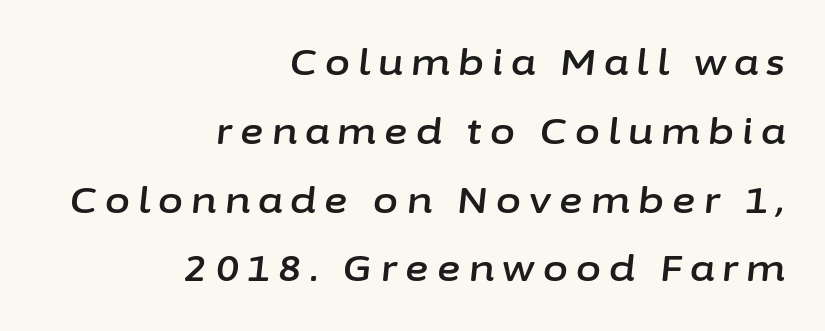
Words appear elongated and porous because spacing is wide. In CSS terms this would be text-align: right. You could not count columns in this text — the font is proportionally spaced. If you measured baseline to baseline, you'd find a long distance. A typesetter would mark this as italic.
